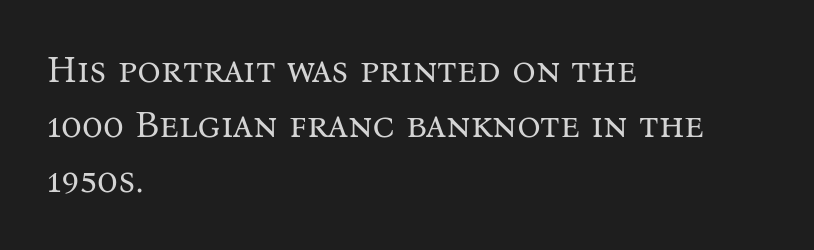
{"serif": "yes", "italic": "no", "bold": "no", "weight": "regular", "width": "normal", "stroke_contrast": "medium", "x_height": "medium", "monospaced": "no", "underline": "no", "align": "left", "line_spacing": "normal", "line_spacing_ratio": 1.49, "letter_spacing": "normal", "letter_spacing_em": 0.0, "glyph_px": 37}
